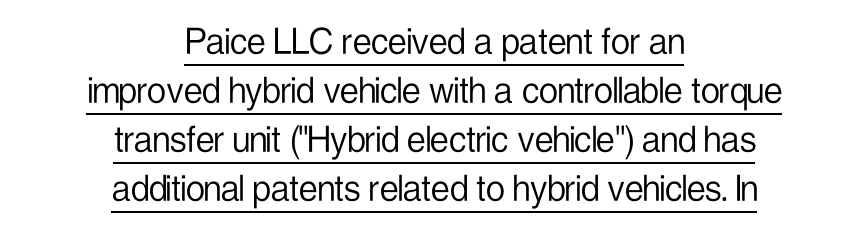
Q: Is the text bold? A: No.
Q: Is the text italic (slanted)? A: No, it is upright.
Q: Is the typeface a serif or a sans-serif typeface? A: Sans-serif.
Q: Is the text underlined? A: Yes.
Q: How is the paragraph aligned? A: Centered.
Q: Is the spacing between letters normal or unusually wide? A: Normal.
Q: Width (condensed, normal, or wide)? A: Condensed.
Q: Stroke contrast? A: Low.
Q: x-height? A: Medium.
Q: Monospaced? A: No.
